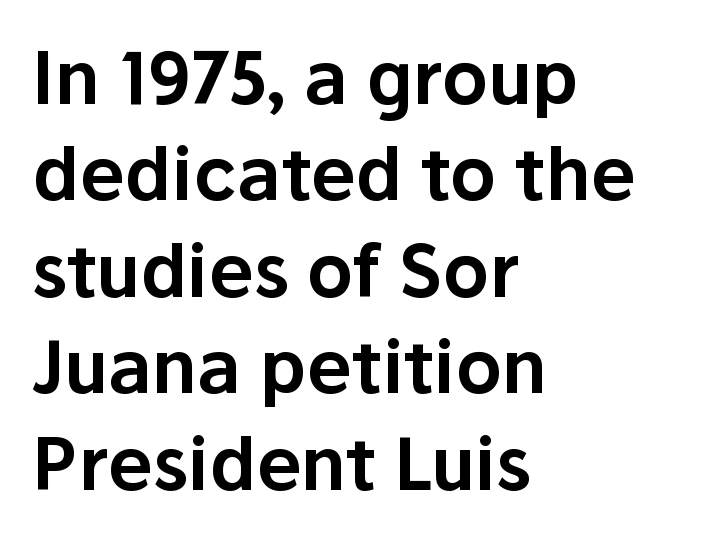
The image shows 72 px sans-serif type, upright; set left-aligned, normal line spacing (1.34x), normal letter spacing, not underlined; low stroke contrast and a medium x-height.
